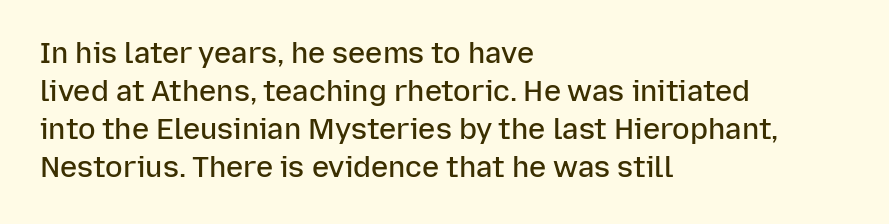
Q: Is the text bold? A: Semi-bold.
Q: Is the text italic (slanted)? A: No, it is upright.
Q: Is the typeface a serif or a sans-serif typeface? A: Sans-serif.
Q: Is the text underlined? A: No.
Q: How is the paragraph aligned? A: Left-aligned.
Q: Is the spacing between letters normal or unusually wide? A: Normal.
Q: Is the spacing between lines tight, normal or loose? A: Normal.
Q: Width (condensed, normal, or wide)? A: Normal.
Q: Stroke contrast? A: Low.
Q: x-height? A: Medium.
Q: Monospaced? A: No.
